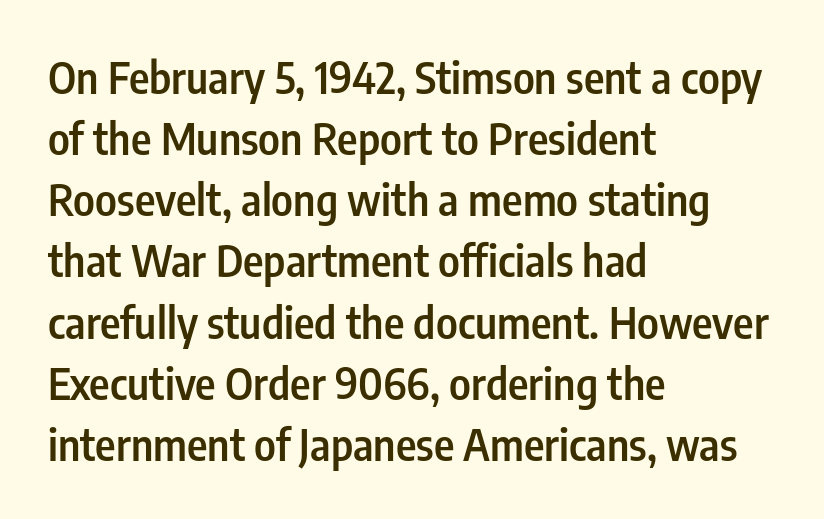
Vertical spacing — default. Every row of glyphs begins at an identical x-position on the left. Stroke thickness is moderately raised; the sample reads as semibold. Tracking here is standard; glyphs follow each other at the usual distance. The type sits square on the baseline with zero lean.
